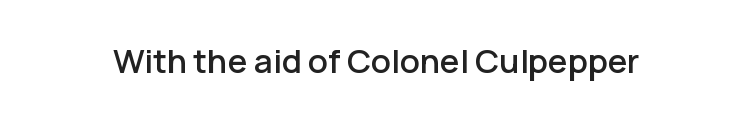
Q: Is the text italic (slanted)? A: No, it is upright.
Q: Is the typeface a serif or a sans-serif typeface? A: Sans-serif.
Q: Is the text underlined? A: No.
Q: Is the spacing between letters normal or unusually wide? A: Normal.
Q: Width (condensed, normal, or wide)? A: Normal.
Q: Stroke contrast? A: Low.
Q: x-height? A: Medium.
Q: Monospaced? A: No.
